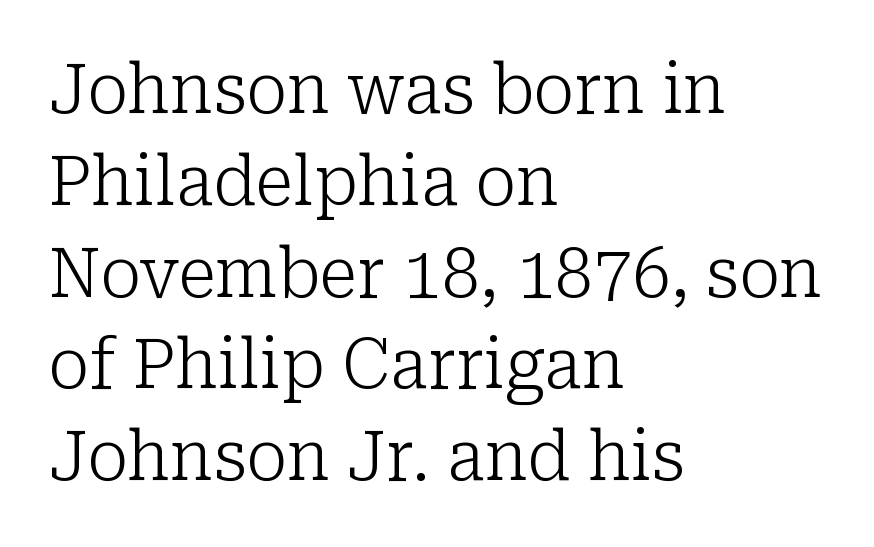
Q: Is the text bold? A: No.
Q: Is the text italic (slanted)? A: No, it is upright.
Q: Is the typeface a serif or a sans-serif typeface? A: Serif.
Q: Is the text underlined? A: No.
Q: How is the paragraph aligned? A: Left-aligned.
Q: Is the spacing between letters normal or unusually wide? A: Normal.
Q: Is the spacing between lines tight, normal or loose? A: Normal.
Q: Width (condensed, normal, or wide)? A: Normal.
Q: Stroke contrast? A: Low.
Q: x-height? A: Medium.
Q: Monospaced? A: No.
